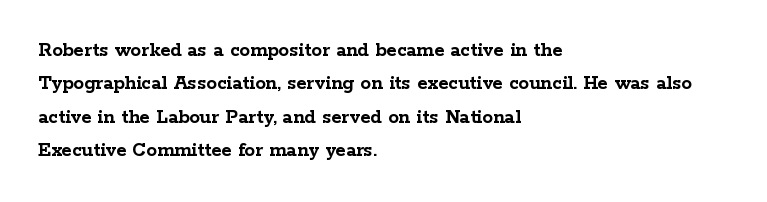
Q: Is the text bold? A: Yes.
Q: Is the text italic (slanted)? A: No, it is upright.
Q: Is the text underlined? A: No.
Q: How is the paragraph aligned? A: Left-aligned.
Q: Is the spacing between letters normal or unusually wide? A: Normal.
Q: Is the spacing between lines tight, normal or loose? A: Normal.
